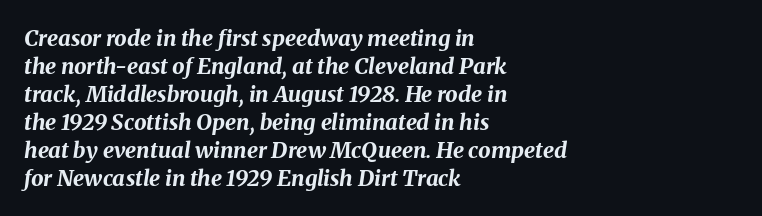
Q: Is the text bold? A: Yes.
Q: Is the text italic (slanted)? A: Yes, it leans right by about 8 degrees.
Q: Is the text underlined? A: No.
Q: How is the paragraph aligned? A: Left-aligned.
Q: Is the spacing between letters normal or unusually wide? A: Normal.
Q: Is the spacing between lines tight, normal or loose? A: Normal.
